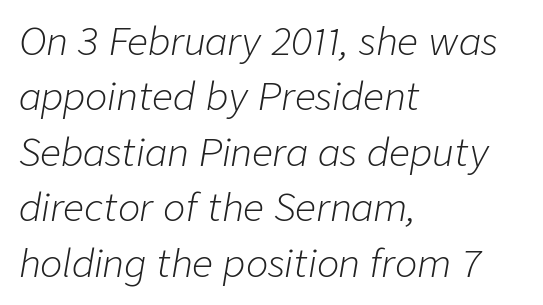
Q: Is the text bold? A: No.
Q: Is the text italic (slanted)? A: Yes, it leans right by about 9 degrees.
Q: Is the text underlined? A: No.
Q: How is the paragraph aligned? A: Left-aligned.
Q: Is the spacing between letters normal or unusually wide? A: Normal.
Q: Is the spacing between lines tight, normal or loose? A: Normal.
Q: Width (condensed, normal, or wide)? A: Normal.
Q: Stroke contrast? A: Low.
Q: x-height? A: Medium.
Q: Monospaced? A: No.
